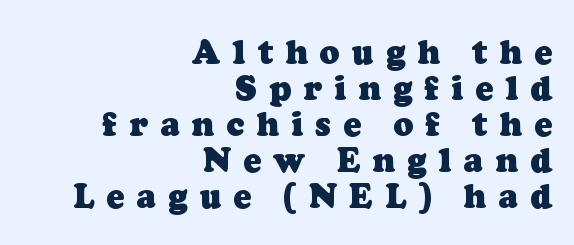
{"serif": "yes", "bold": "yes", "weight": "heavy", "width": "normal", "stroke_contrast": "low", "x_height": "medium", "monospaced": "no", "underline": "no", "align": "right", "line_spacing": "tight", "line_spacing_ratio": 1.09, "letter_spacing": "wide", "letter_spacing_em": 0.37, "glyph_px": 33}
